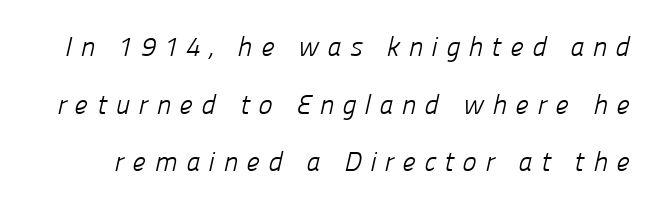
No heavy texture on the line: the type isn't bold. Rule under the text: the space is simply empty. Compared with typical body copy, the letter spacing here is much looser. Line spacing here is loose.
